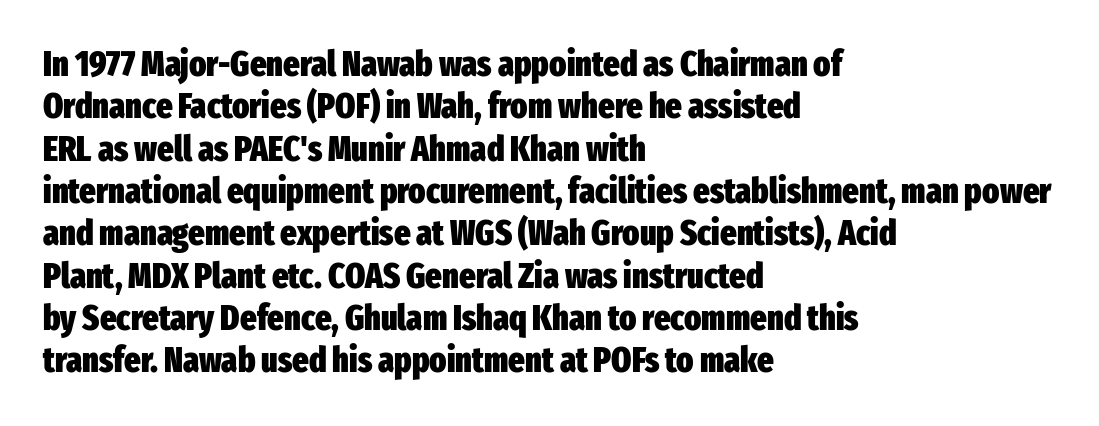
A typesetter would mark this as roman, not italic. Tracking value appears to be zero — textbook default spacing. Bare-footed words on every line. I'd describe the lettering as bold — thick and assertive.
